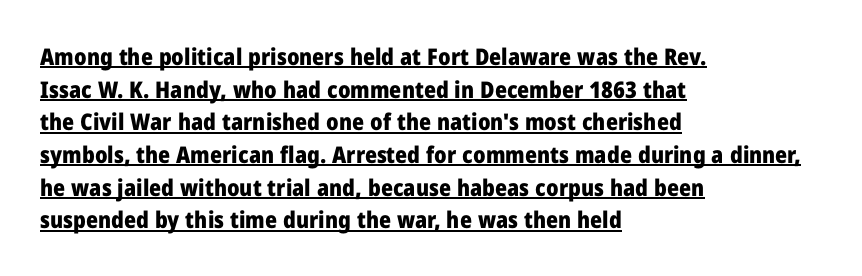
{"italic": "no", "bold": "yes", "underline": "yes", "align": "left", "line_spacing": "normal", "line_spacing_ratio": 1.42, "letter_spacing": "normal", "letter_spacing_em": 0.0, "glyph_px": 23}
